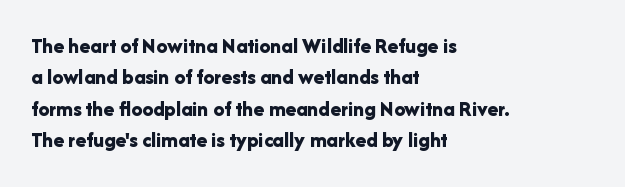
The image shows 22 px bold type, upright; set left-aligned, normal line spacing (1.43x), normal letter spacing, not underlined.
